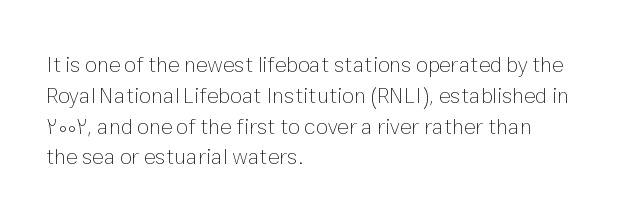
{"italic": "no", "bold": "no", "underline": "no", "align": "left", "line_spacing": "normal", "line_spacing_ratio": 1.4, "letter_spacing": "normal", "letter_spacing_em": 0.0, "glyph_px": 22}
